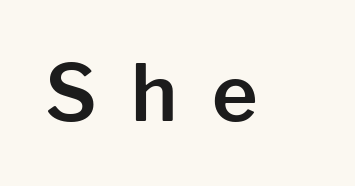
The letterforms stand isolated, each surrounded by extra space. Words float on clear page, feet unadorned. Spacing verdict: proportional, widths tailored to each character. Type style note: lacks serifs. No italicization has been applied; the sample stays upright.
